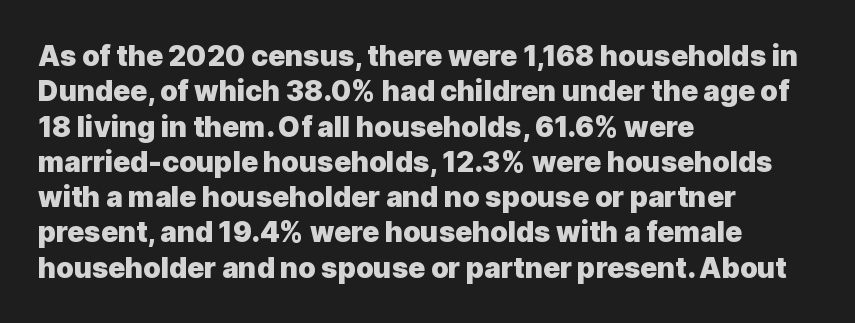
Q: Is the text bold? A: Yes.
Q: Is the text italic (slanted)? A: No, it is upright.
Q: Is the typeface a serif or a sans-serif typeface? A: Sans-serif.
Q: Is the text underlined? A: No.
Q: How is the paragraph aligned? A: Left-aligned.
Q: Is the spacing between letters normal or unusually wide? A: Normal.
Q: Is the spacing between lines tight, normal or loose? A: Normal.
Q: Width (condensed, normal, or wide)? A: Normal.
Q: x-height? A: Medium.
Q: Monospaced? A: No.
